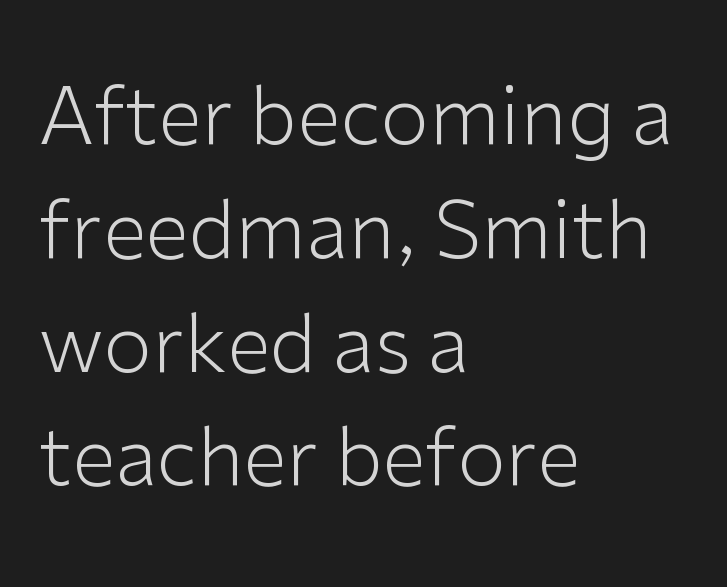
The image shows 79 px light sans-serif type, upright; set left-aligned, normal line spacing (1.44x), normal letter spacing, not underlined; low stroke contrast and a medium x-height.
